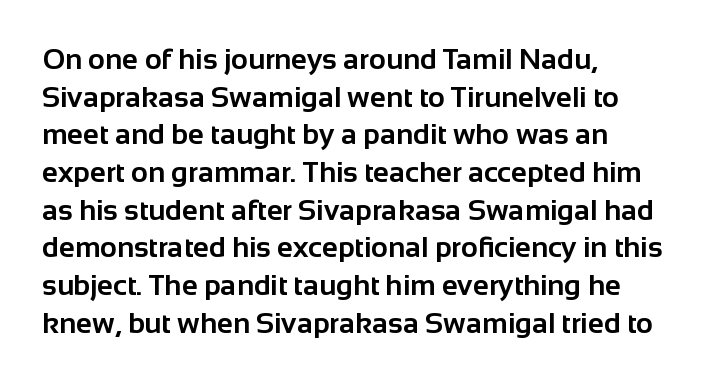
{"serif": "no", "italic": "no", "bold": "yes", "weight": "bold", "width": "normal", "stroke_contrast": "low", "x_height": "medium", "monospaced": "no", "underline": "no", "align": "left", "line_spacing": "normal", "line_spacing_ratio": 1.3, "letter_spacing": "normal", "letter_spacing_em": 0.0, "glyph_px": 29}
